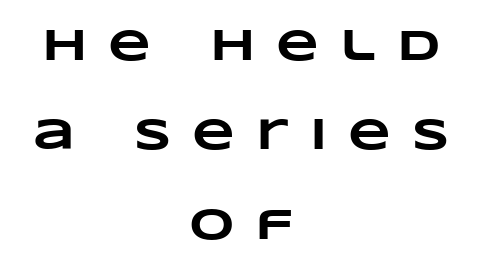
These lines have a slow, spaced-out rhythm from letter to letter. Both edges are ragged and mirror each other, which tells us the setting is centered. The rendering uses natural spacing where letterforms have individual widths. Whoever set this chose breathing room over compactness in the vertical rhythm. The words here are not underlined. Thick stems and heavy bowls — unmistakably bold.
